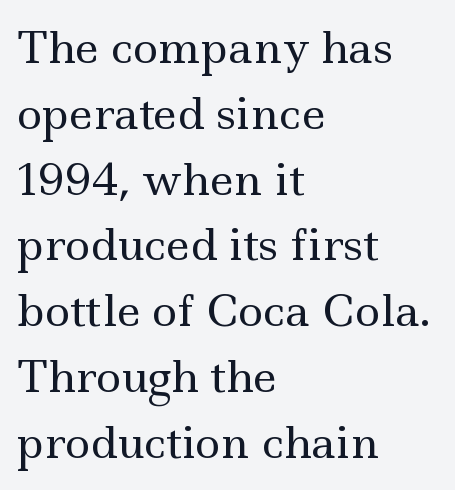
{"serif": "yes", "italic": "no", "bold": "no", "weight": "regular", "width": "wide", "x_height": "small", "monospaced": "no", "underline": "no", "align": "left", "line_spacing": "normal", "line_spacing_ratio": 1.53, "letter_spacing": "normal", "letter_spacing_em": 0.0, "glyph_px": 43}
